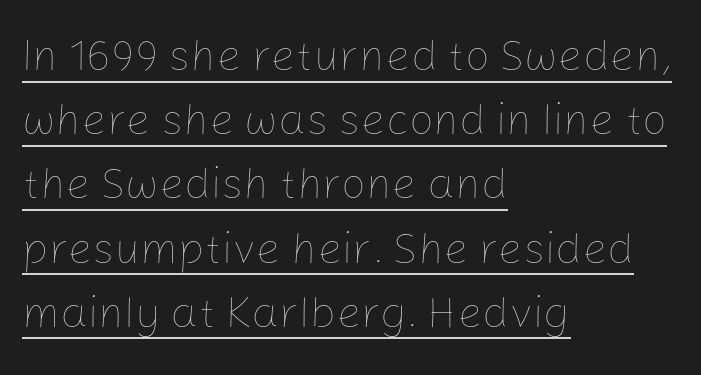
{"italic": "no", "bold": "no", "weight": "thin", "width": "normal", "stroke_contrast": "low", "x_height": "medium", "monospaced": "no", "underline": "yes", "align": "left", "line_spacing": "normal", "line_spacing_ratio": 1.46, "letter_spacing": "normal", "letter_spacing_em": 0.0, "glyph_px": 44}
